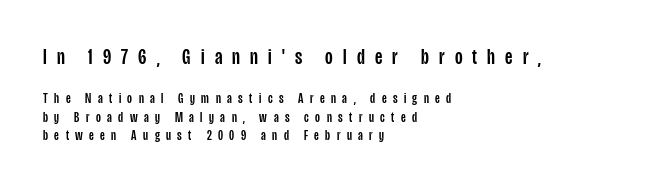
The image shows 22 px text type, upright; set left-aligned, normal line spacing (1.31x), unusually wide letter spacing (+0.46 em), not underlined; the first (top) block is 1.57x larger.
